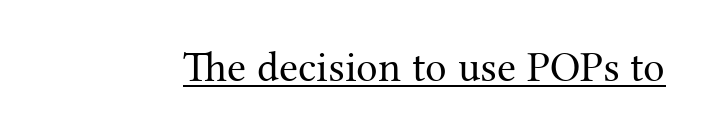
Q: Is the text bold? A: No.
Q: Is the text italic (slanted)? A: No, it is upright.
Q: Is the typeface a serif or a sans-serif typeface? A: Serif.
Q: Is the text underlined? A: Yes.
Q: Is the spacing between letters normal or unusually wide? A: Normal.
Q: Width (condensed, normal, or wide)? A: Normal.
Q: Stroke contrast? A: Medium.
Q: x-height? A: Medium.
Q: Monospaced? A: No.
